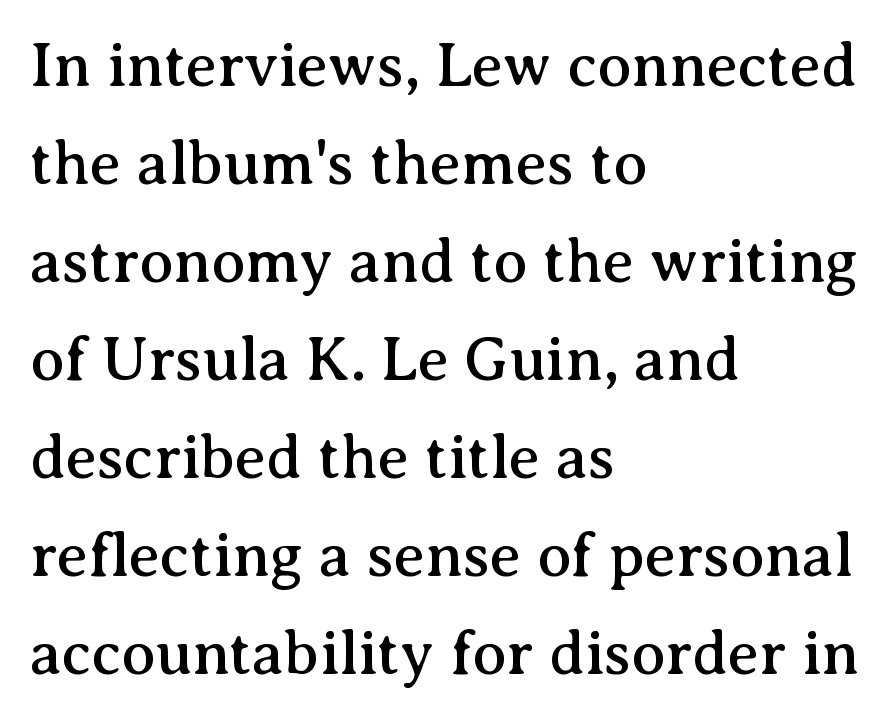
The image shows 62 px serif type, upright; set left-aligned, normal line spacing (1.58x), normal letter spacing, not underlined; medium stroke contrast and a medium x-height.
